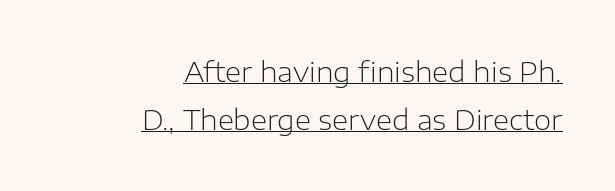
{"serif": "no", "italic": "no", "bold": "no", "weight": "light", "width": "normal", "stroke_contrast": "low", "x_height": "medium", "monospaced": "no", "underline": "yes", "align": "right", "line_spacing_ratio": 1.72, "letter_spacing": "normal", "letter_spacing_em": 0.0, "glyph_px": 28}
